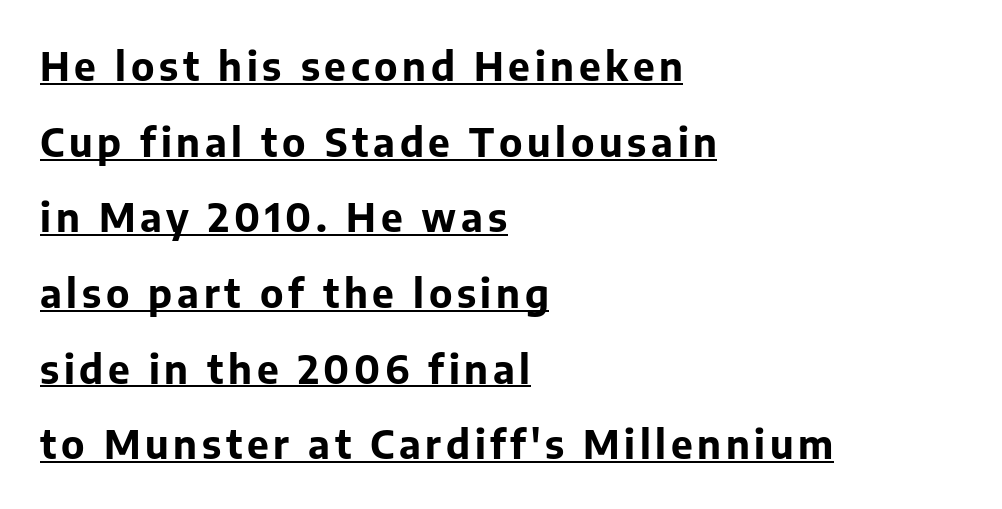
Q: Is the text bold? A: Yes.
Q: Is the text italic (slanted)? A: No, it is upright.
Q: Is the typeface a serif or a sans-serif typeface? A: Sans-serif.
Q: Is the text underlined? A: Yes.
Q: How is the paragraph aligned? A: Left-aligned.
Q: Is the spacing between lines tight, normal or loose? A: Loose.
Q: Width (condensed, normal, or wide)? A: Normal.
Q: Stroke contrast? A: Low.
Q: x-height? A: Medium.
Q: Monospaced? A: No.
